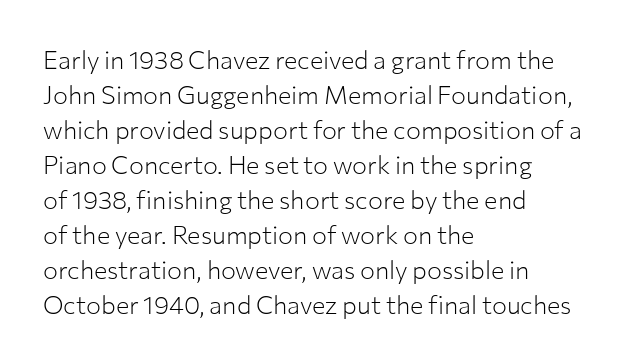
Q: Is the text bold? A: No.
Q: Is the text italic (slanted)? A: No, it is upright.
Q: Is the text underlined? A: No.
Q: How is the paragraph aligned? A: Left-aligned.
Q: Is the spacing between letters normal or unusually wide? A: Normal.
Q: Is the spacing between lines tight, normal or loose? A: Normal.
